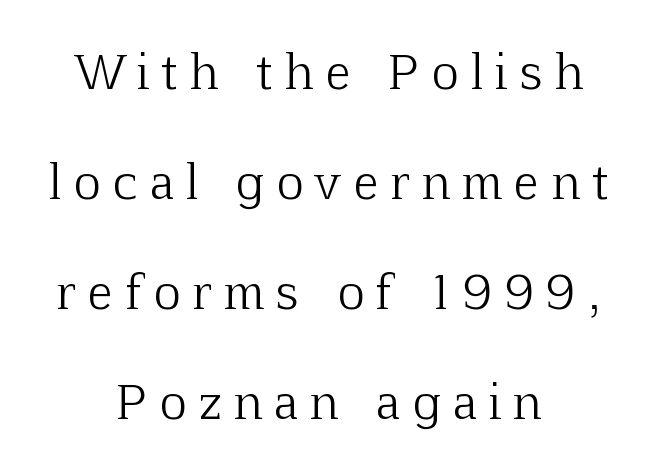
Q: Is the text bold? A: No.
Q: Is the text italic (slanted)? A: No, it is upright.
Q: Is the typeface a serif or a sans-serif typeface? A: Serif.
Q: Is the text underlined? A: No.
Q: How is the paragraph aligned? A: Centered.
Q: Is the spacing between letters normal or unusually wide? A: Unusually wide.
Q: Is the spacing between lines tight, normal or loose? A: Loose.
Q: Width (condensed, normal, or wide)? A: Normal.
Q: Stroke contrast? A: Low.
Q: x-height? A: Medium.
Q: Monospaced? A: No.
